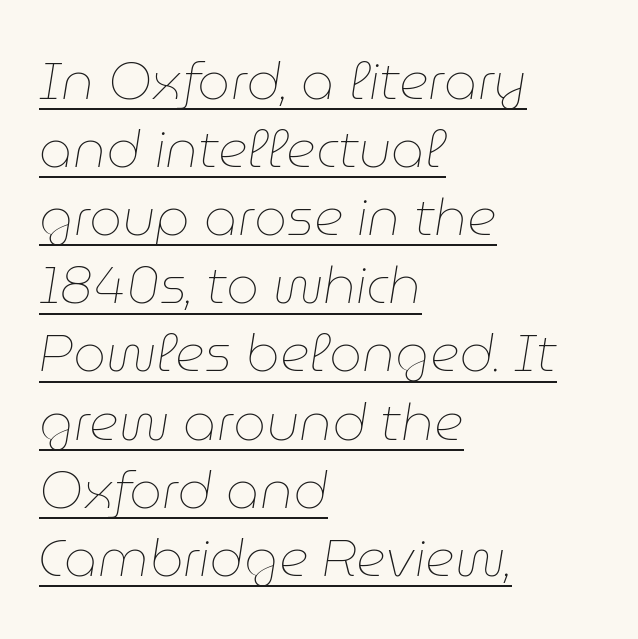
{"italic": "yes", "lean": "right", "slant_degrees": 9, "bold": "no", "weight": "thin", "width": "normal", "stroke_contrast": "low", "x_height": "medium", "monospaced": "no", "underline": "yes", "align": "left", "line_spacing": "normal", "line_spacing_ratio": 1.31, "letter_spacing": "normal", "letter_spacing_em": 0.0, "glyph_px": 52}
